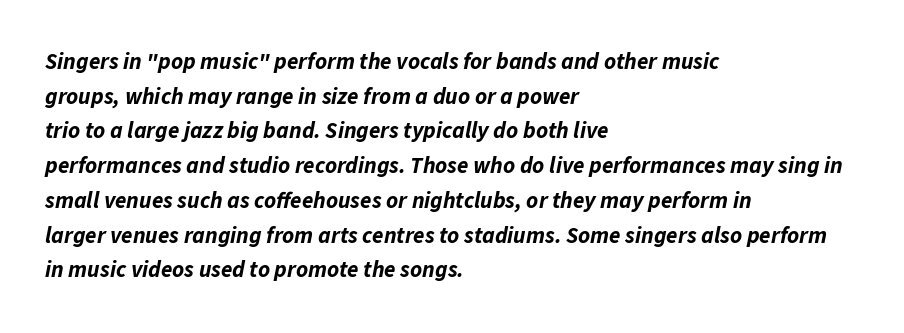
The image shows 23 px bold type, italic (leaning right); set left-aligned, normal line spacing (1.51x), normal letter spacing, not underlined.
